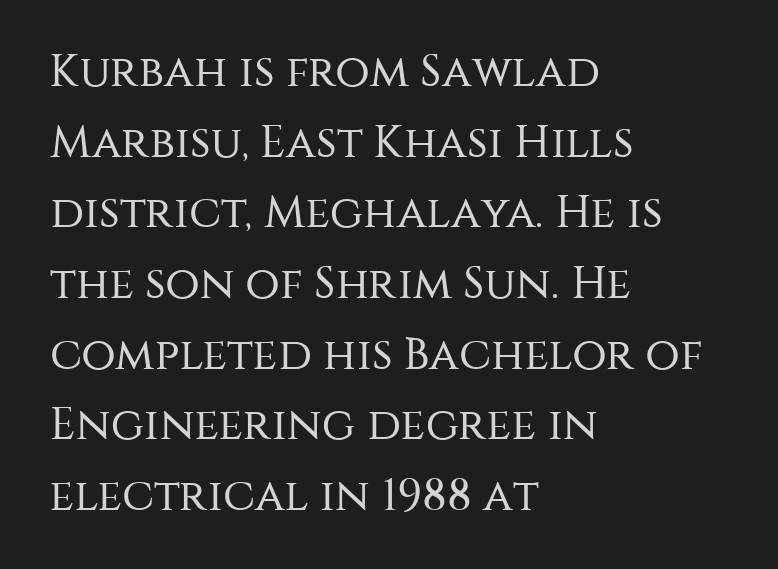
Compared with a centered layout, this one pins lines to the left instead. This sample uses a sans-serif face. The passage shown is not underscored anywhere. This block has exactly the height ordinary leading produces. Tall strokes in this sample are plumb rather than angled. No extra tracking has been applied to these lines.
